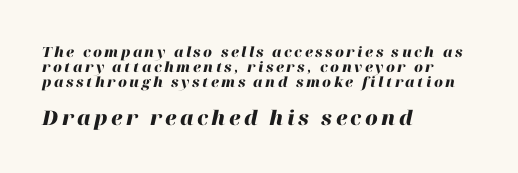
The image shows 20 px bold type, italic (leaning right); set left-aligned, tight line spacing (1.06x), not underlined; the second (bottom) block is 1.43x larger.
